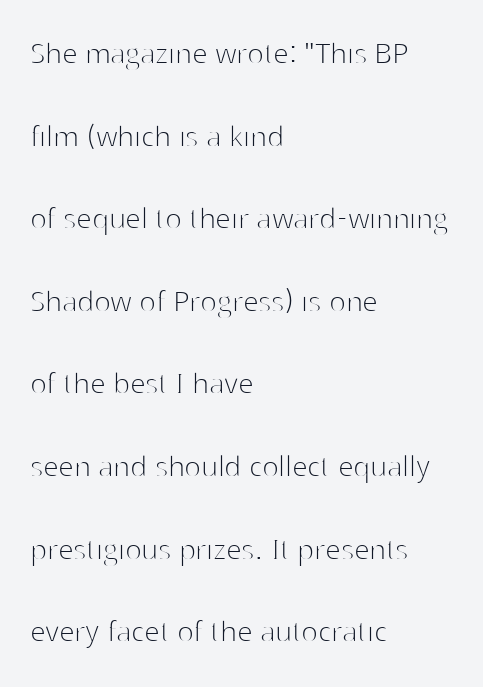
The rendering shows plain stroke endings on the letterforms — a sans-serif design. Heft: none added — not bold. Leading: increased. Each letter keeps its own natural width here, so spacing adapts to shape. Nobody drew a line under any word here.
